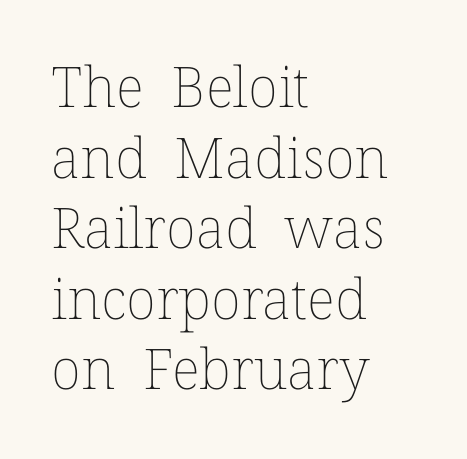
{"italic": "no", "bold": "no", "weight": "thin", "width": "normal", "stroke_contrast": "low", "x_height": "medium", "monospaced": "no", "underline": "no", "align": "left", "line_spacing": "normal", "line_spacing_ratio": 1.26, "letter_spacing": "normal", "letter_spacing_em": 0.0, "glyph_px": 56}
